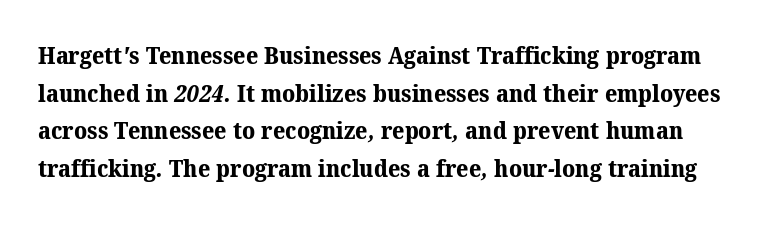
The image shows 24 px bold type; set normal line spacing (1.57x), normal letter spacing, not underlined.
